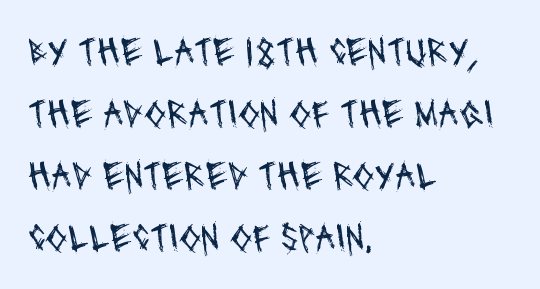
Note the varied advance widths — an 'i' is clearly narrower than an 'm'. Between one letter and the next there's only the usual sliver of space. The font family rendered here belongs to the sans-serif group. A normal amount of white space separates one row of letters from the next. Heaviness? Minimal to ordinary, like unemphasized prose.
